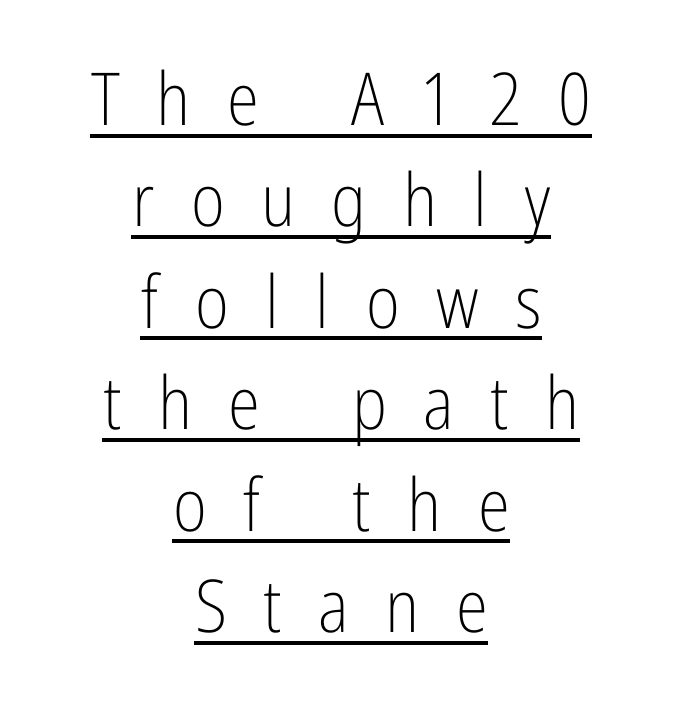
Q: Is the text bold? A: No.
Q: Is the text italic (slanted)? A: No, it is upright.
Q: Is the typeface a serif or a sans-serif typeface? A: Sans-serif.
Q: Is the text underlined? A: Yes.
Q: How is the paragraph aligned? A: Centered.
Q: Is the spacing between letters normal or unusually wide? A: Unusually wide.
Q: Is the spacing between lines tight, normal or loose? A: Normal.
Q: Width (condensed, normal, or wide)? A: Condensed.
Q: Stroke contrast? A: Low.
Q: x-height? A: Medium.
Q: Monospaced? A: No.
